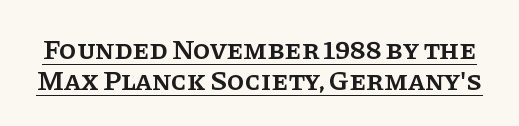
The image shows 28 px semibold serif type, upright; set tight line spacing (1.1x), normal letter spacing, underlined; low stroke contrast and a large x-height.
